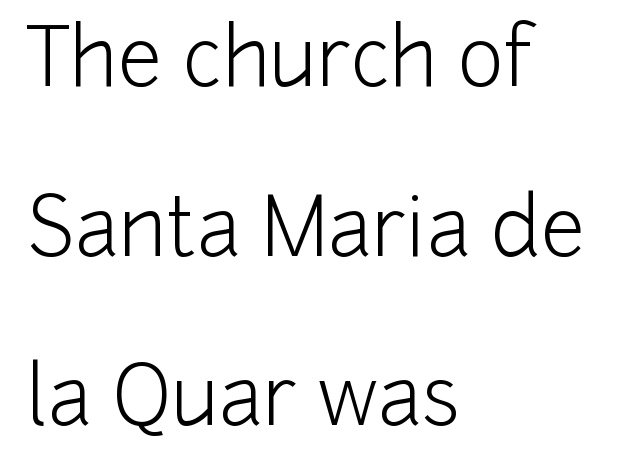
The typeface chosen for these lines omits serifs. Do the characters align in a grid? No, the font is proportional. All the whitespace from short lines collects on the right. When letters stand straight like this, we call the style roman or upright. Short note: letters normally spaced.
